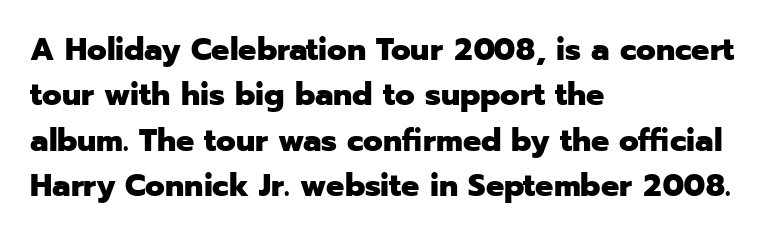
The image shows 32 px heavy sans-serif type, upright; set left-aligned, normal line spacing (1.42x), normal letter spacing, not underlined; low stroke contrast and a medium x-height.
